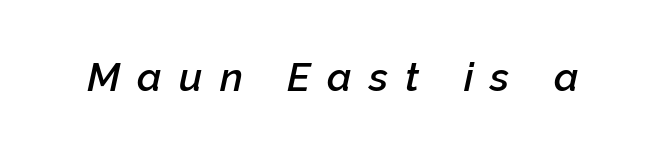
Tracking here is generous; glyphs stand well apart from one another. Is the type bold? Partly — it's a semibold, heavier than regular but not fully bold. Do the characters align in a grid? No, the font is proportional. You can tell it's italic because the verticals aren't actually vertical.
